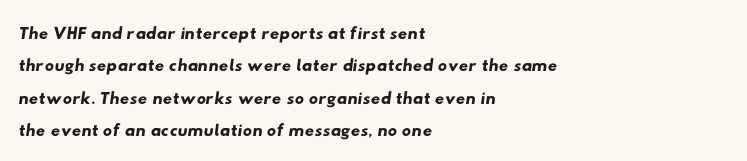
{"underline": "no", "align": "left", "line_spacing": "normal", "line_spacing_ratio": 1.25, "letter_spacing": "normal", "letter_spacing_em": 0.0, "glyph_px": 26}
